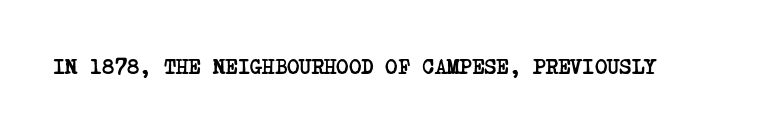
Q: Is the text bold? A: Yes.
Q: Is the text underlined? A: No.
Q: Is the spacing between letters normal or unusually wide? A: Normal.
